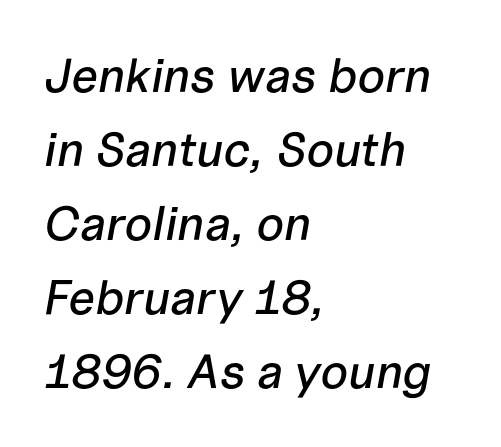
Vertical spacing — default. The type is set solid horizontally, with unmodified tracking. The specimen omits any rule beneath the text block's lines. Casual observation: everything's shoved over to the left. Do the characters align in a grid? No, the font is proportional. Emphasis-style slanted type is in use.
